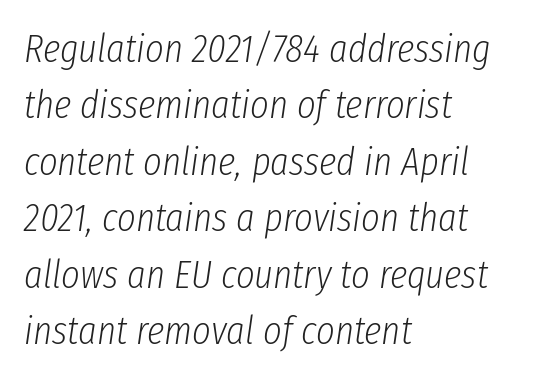
The font sits on the lighter half of the weight spectrum, regular included. You could not count columns in this text — the font is proportionally spaced. Letters rest on an invisible, unmarked baseline. Is the letter spacing exaggerated? No — it looks like the ordinary default. These lines stack with their left ends in a neat column.
